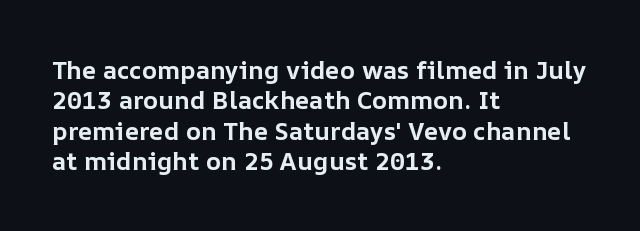
Q: Is the text bold? A: Yes.
Q: Is the text italic (slanted)? A: No, it is upright.
Q: Is the text underlined? A: No.
Q: How is the paragraph aligned? A: Left-aligned.
Q: Is the spacing between letters normal or unusually wide? A: Normal.
